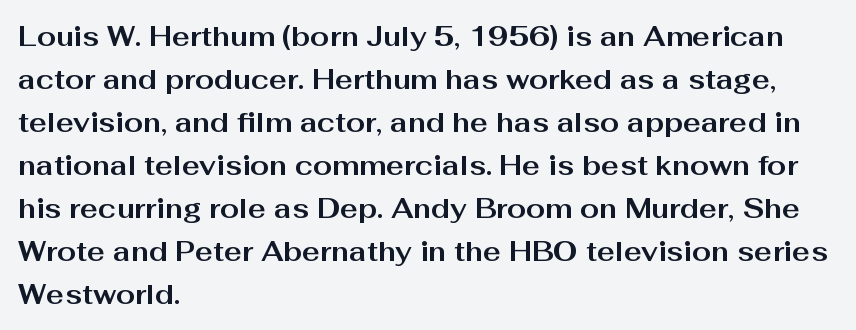
Typesetter's note: full bold, strokes at maximum text heaviness. Quick note: interline space is typical. Compared with a centered layout, this one pins lines to the left instead. Tall strokes in this sample are plumb rather than angled. The tracking reads as untouched default to a designer's eye. Has an underline been added? It has not.
